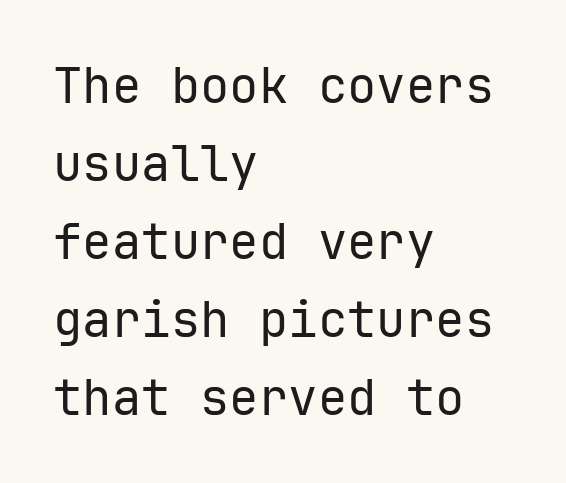
The image shows 49 px regular-weight sans-serif type, upright, monospaced; set left-aligned, normal line spacing (1.59x), normal letter spacing, not underlined; low stroke contrast and a medium x-height.
